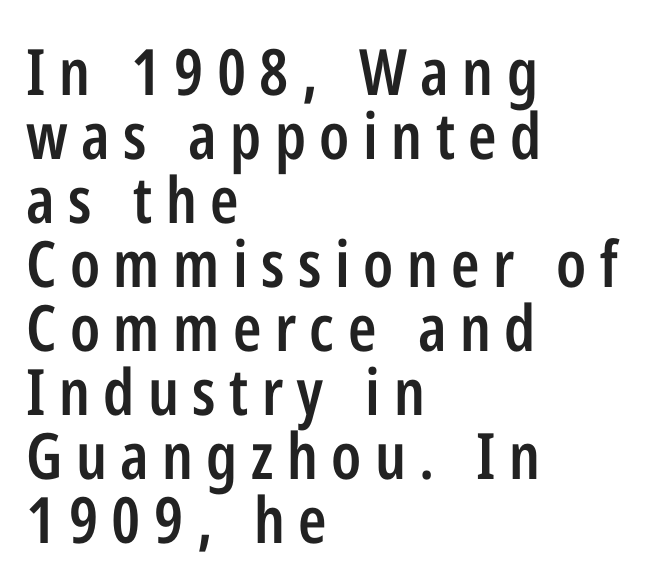
Q: Is the text bold? A: Semi-bold.
Q: Is the text italic (slanted)? A: No, it is upright.
Q: Is the typeface a serif or a sans-serif typeface? A: Sans-serif.
Q: Is the text underlined? A: No.
Q: How is the paragraph aligned? A: Left-aligned.
Q: Is the spacing between letters normal or unusually wide? A: Unusually wide.
Q: Is the spacing between lines tight, normal or loose? A: Tight.
Q: Width (condensed, normal, or wide)? A: Condensed.
Q: Stroke contrast? A: Low.
Q: x-height? A: Medium.
Q: Monospaced? A: No.
